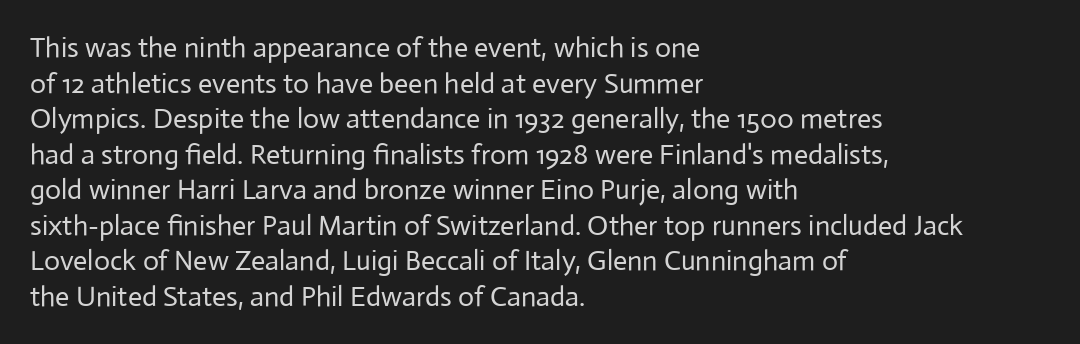
The image shows 28 px regular-weight sans-serif type, upright; set left-aligned, normal line spacing (1.27x), normal letter spacing, not underlined; low stroke contrast and a medium x-height.
